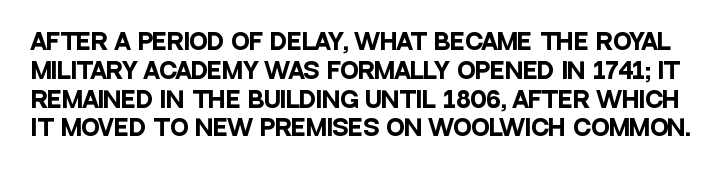
There is no visible air inserted between adjacent glyphs. The lines sit at an ordinary, default distance from one another. The foot of each line stays bare and open. The specimen reads as upright at a glance. Look at the stroke-to-counter ratio: heavy, a bold.
